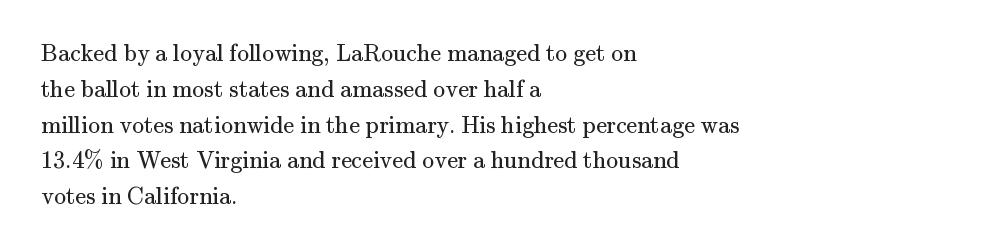
Q: Is the text bold? A: No.
Q: Is the text italic (slanted)? A: No, it is upright.
Q: Is the text underlined? A: No.
Q: How is the paragraph aligned? A: Left-aligned.
Q: Is the spacing between letters normal or unusually wide? A: Normal.
Q: Is the spacing between lines tight, normal or loose? A: Normal.
